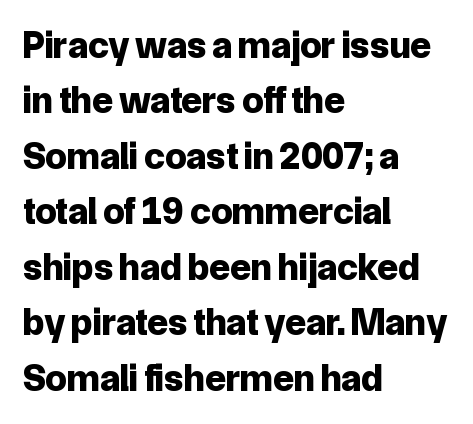
The image shows 38 px bold sans-serif type, upright; set left-aligned, normal line spacing (1.46x), normal letter spacing, not underlined; low stroke contrast and a medium x-height.
